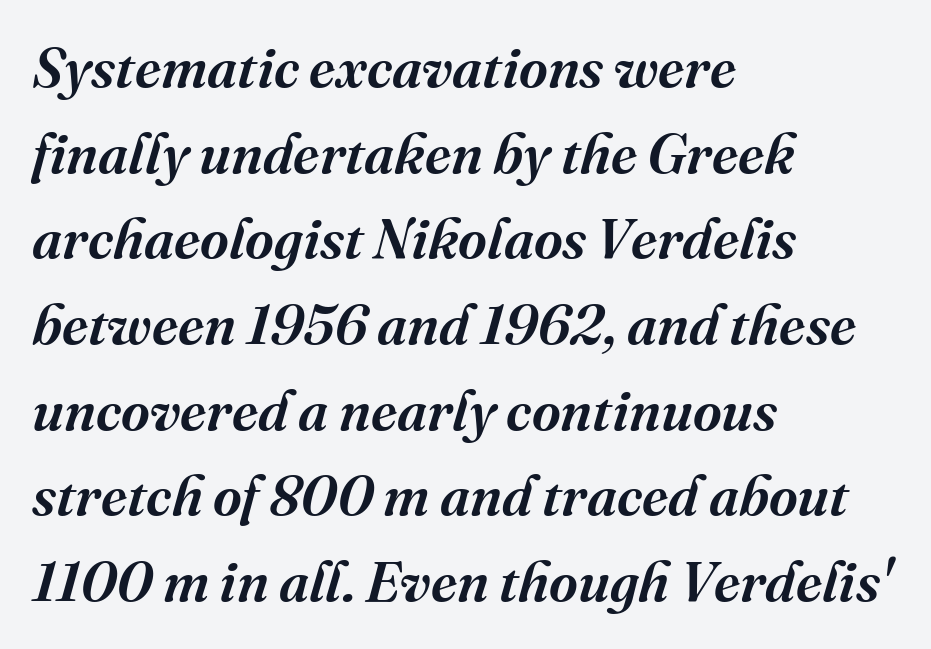
Unlike a clean sans, this face finishes its strokes with serifs. Designer's note — italics engaged. Does the leading feel generous? No, just average. Letters rest on an invisible, unmarked baseline. Its strokes are somewhat broadened, the hallmark of semibold type. Varying glyph widths throughout — classic text-font behaviour.
